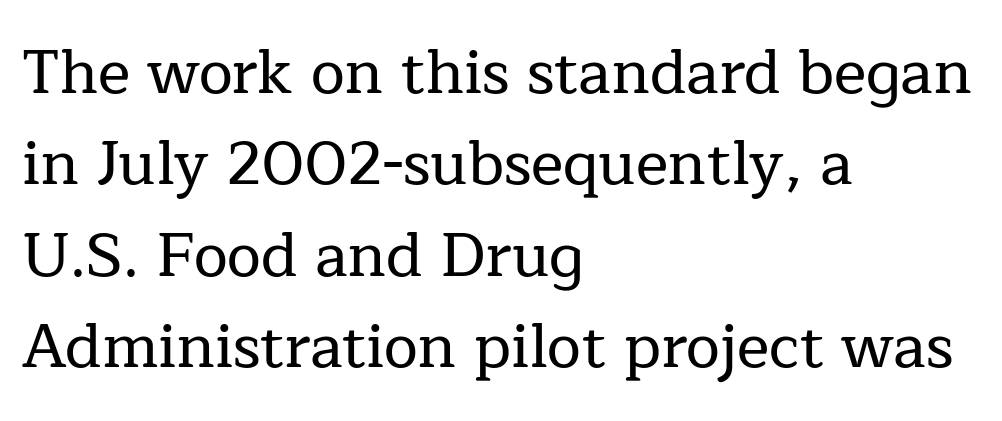
{"serif": "yes", "italic": "no", "width": "normal", "stroke_contrast": "low", "x_height": "medium", "monospaced": "no", "underline": "no", "align": "left", "line_spacing": "normal", "line_spacing_ratio": 1.5, "letter_spacing": "normal", "letter_spacing_em": 0.0, "glyph_px": 61}
